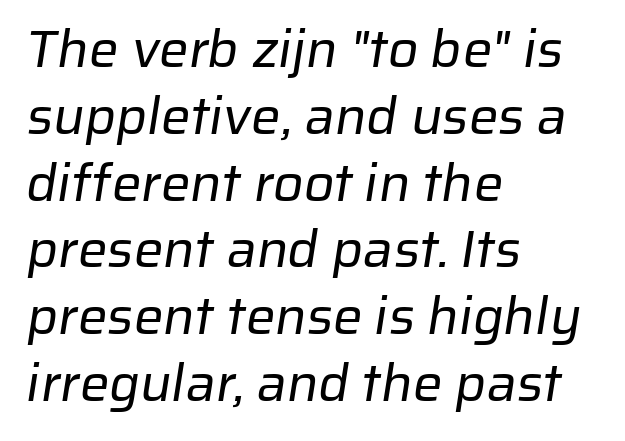
Q: Is the text bold? A: No.
Q: Is the typeface a serif or a sans-serif typeface? A: Sans-serif.
Q: Is the text underlined? A: No.
Q: How is the paragraph aligned? A: Left-aligned.
Q: Is the spacing between letters normal or unusually wide? A: Normal.
Q: Is the spacing between lines tight, normal or loose? A: Normal.
Q: Width (condensed, normal, or wide)? A: Normal.
Q: Stroke contrast? A: Low.
Q: x-height? A: Medium.
Q: Monospaced? A: No.
